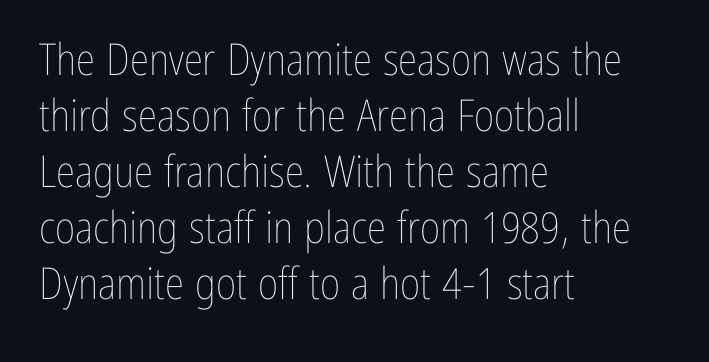
The letters stand upright; this is a roman face. Spacing verdict: proportional, widths tailored to each character. No extra tracking has been applied to these lines. What's the leading like? Ordinary, nothing unusual.
